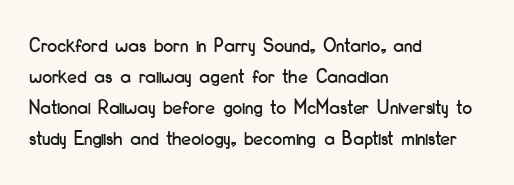
{"italic": "no", "underline": "no", "align": "left", "line_spacing": "normal", "line_spacing_ratio": 1.41, "letter_spacing": "normal", "letter_spacing_em": 0.0, "glyph_px": 22}
